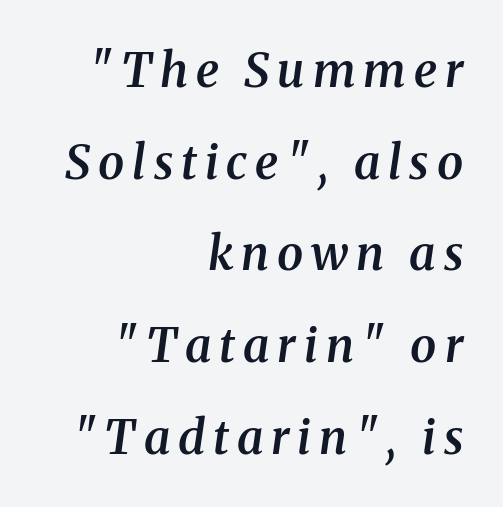
The glyphs look as if they've been sheared to an angle. Unlike a clean sans, this face finishes its strokes with serifs. Weight: semibold (demi). Notice the wide empty band between every row — that's loose leading.
